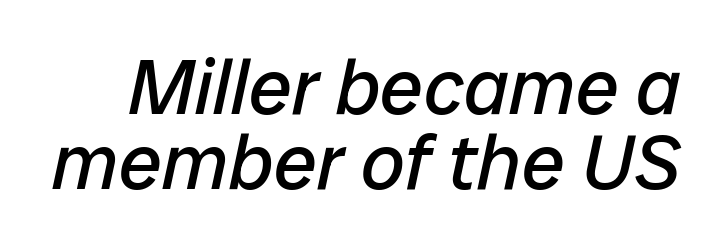
{"italic": "yes", "lean": "right", "slant_degrees": 12, "bold": "no", "weight": "regular", "width": "normal", "stroke_contrast": "low", "x_height": "medium", "monospaced": "no", "underline": "no", "line_spacing": "tight", "line_spacing_ratio": 0.96, "letter_spacing": "normal", "letter_spacing_em": 0.0, "glyph_px": 78}
